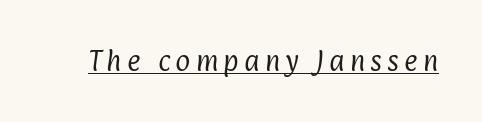
The image shows 23 px text type; set unusually wide letter spacing (+0.22 em), underlined.
